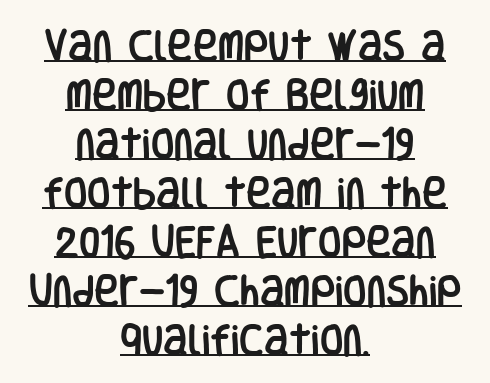
{"serif": "no", "italic": "no", "width": "condensed", "stroke_contrast": "low", "x_height": "large", "monospaced": "no", "underline": "yes", "align": "center", "line_spacing": "normal", "line_spacing_ratio": 1.44, "letter_spacing": "normal", "letter_spacing_em": 0.0, "glyph_px": 34}
